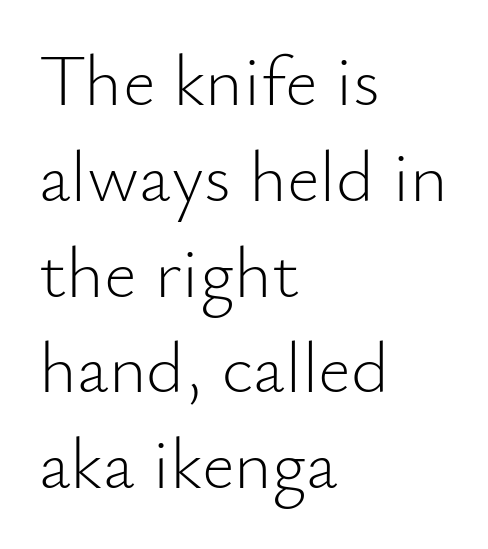
Q: Is the text bold? A: No.
Q: Is the text italic (slanted)? A: No, it is upright.
Q: Is the typeface a serif or a sans-serif typeface? A: Sans-serif.
Q: Is the text underlined? A: No.
Q: How is the paragraph aligned? A: Left-aligned.
Q: Is the spacing between letters normal or unusually wide? A: Normal.
Q: Is the spacing between lines tight, normal or loose? A: Normal.
Q: Width (condensed, normal, or wide)? A: Normal.
Q: Stroke contrast? A: Low.
Q: x-height? A: Small.
Q: Monospaced? A: No.
